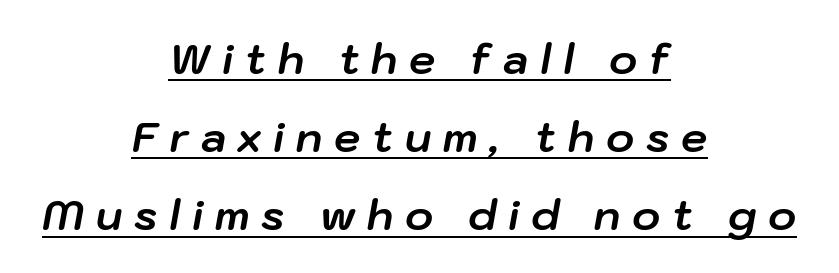
The image shows 42 px bold type, italic (leaning right); set centered, line spacing 1.86x, unusually wide letter spacing (+0.28 em), underlined; low stroke contrast and a medium x-height.
